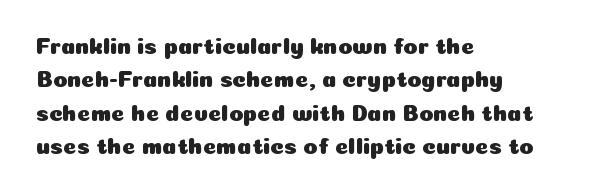
{"italic": "no", "underline": "no", "align": "left", "line_spacing": "normal", "line_spacing_ratio": 1.45, "letter_spacing": "normal", "letter_spacing_em": 0.0, "glyph_px": 23}
